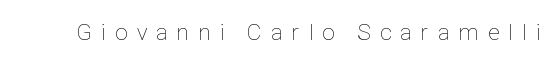
Q: Is the text bold? A: No.
Q: Is the text italic (slanted)? A: No, it is upright.
Q: Is the text underlined? A: No.
Q: Is the spacing between letters normal or unusually wide? A: Unusually wide.
